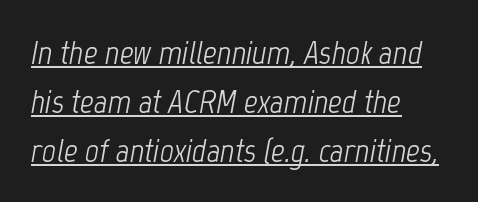
{"italic": "yes", "lean": "right", "slant_degrees": 12, "bold": "no", "weight": "light", "width": "condensed", "stroke_contrast": "low", "x_height": "medium", "monospaced": "no", "underline": "yes", "align": "left", "line_spacing": "normal", "line_spacing_ratio": 1.44, "letter_spacing": "normal", "letter_spacing_em": 0.0, "glyph_px": 34}
